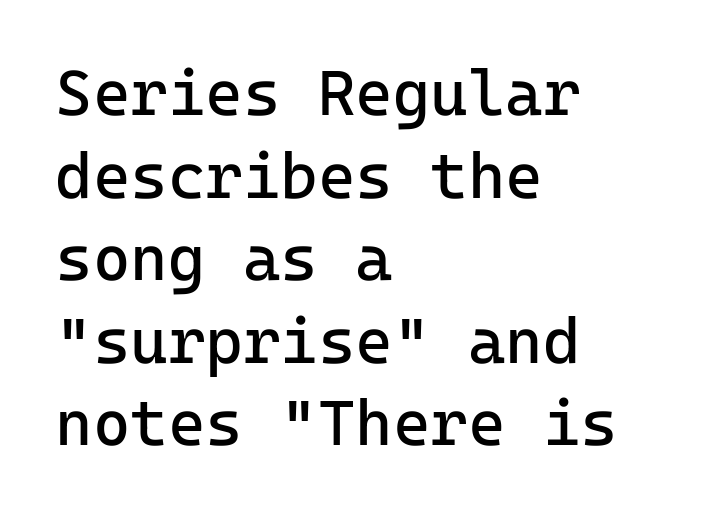
Q: Is the text bold? A: No.
Q: Is the text italic (slanted)? A: No, it is upright.
Q: Is the typeface a serif or a sans-serif typeface? A: Sans-serif.
Q: Is the text underlined? A: No.
Q: How is the paragraph aligned? A: Left-aligned.
Q: Is the spacing between letters normal or unusually wide? A: Normal.
Q: Is the spacing between lines tight, normal or loose? A: Normal.
Q: Width (condensed, normal, or wide)? A: Normal.
Q: Stroke contrast? A: Low.
Q: x-height? A: Medium.
Q: Monospaced? A: Yes.
